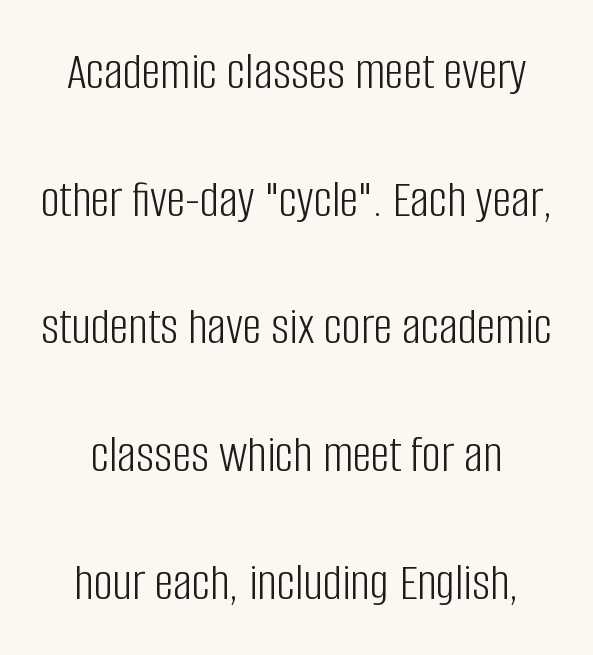
{"serif": "no", "italic": "no", "bold": "no", "weight": "light", "width": "condensed", "stroke_contrast": "low", "x_height": "large", "monospaced": "no", "underline": "no", "line_spacing": "loose", "line_spacing_ratio": 2.41, "letter_spacing": "normal", "letter_spacing_em": 0.0, "glyph_px": 53}
